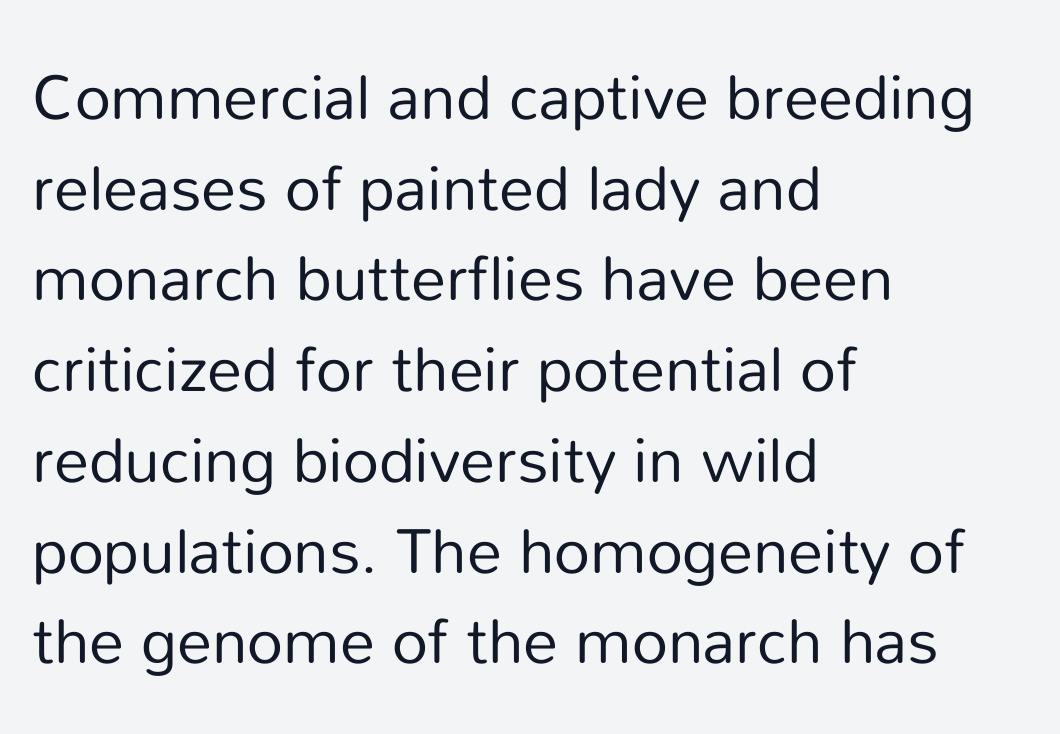
Q: Is the text bold? A: No.
Q: Is the text italic (slanted)? A: No, it is upright.
Q: Is the typeface a serif or a sans-serif typeface? A: Sans-serif.
Q: Is the text underlined? A: No.
Q: How is the paragraph aligned? A: Left-aligned.
Q: Is the spacing between letters normal or unusually wide? A: Normal.
Q: Is the spacing between lines tight, normal or loose? A: Normal.
Q: Width (condensed, normal, or wide)? A: Normal.
Q: Stroke contrast? A: Low.
Q: x-height? A: Medium.
Q: Monospaced? A: No.
